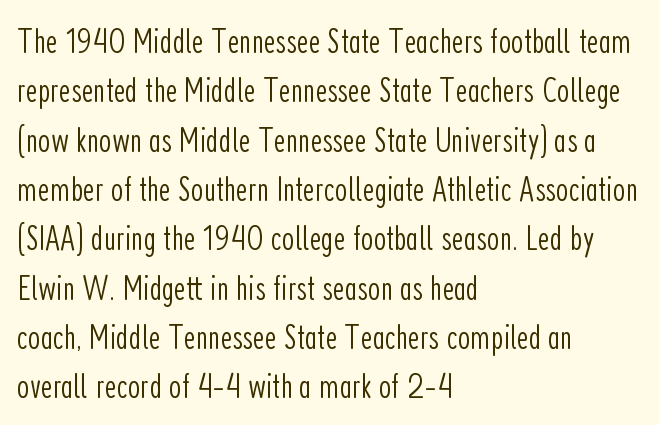
The strip under each line holds only bare page. The letterforms sit shoulder to shoulder at normal distance. The lines are quadded left. The face used here is a sans, in the tradition of grotesques and geometrics. The line-height multiplier appears to be the usual default.
